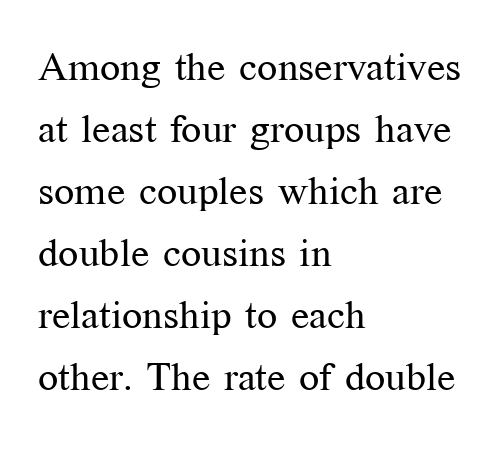
The image shows 40 px regular-weight serif type, upright; set left-aligned, normal line spacing (1.55x), normal letter spacing, not underlined; medium stroke contrast and a medium x-height.
